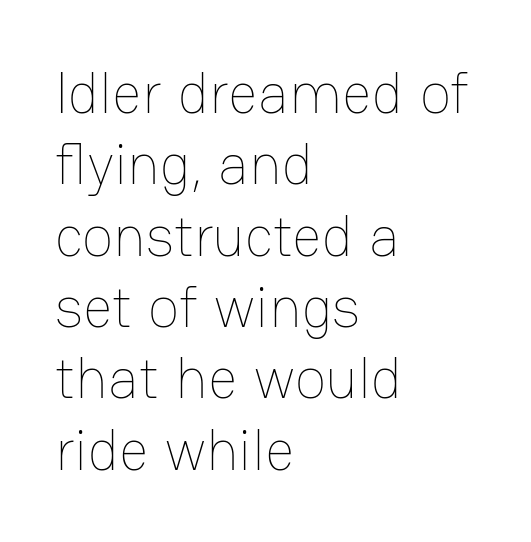
These lines are set flush left with a ragged right edge. The specimen reads as upright at a glance. Descender tails drop into unmarked territory. A light-to-regular cut is what we see here.
